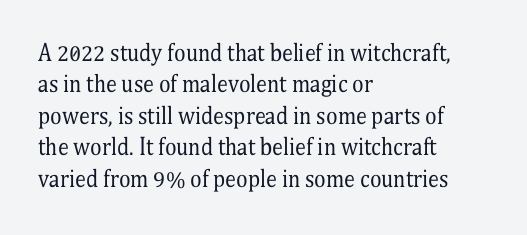
The line-height multiplier appears to be the usual default. The ragged edge is on the right, which tells us the setting is flush left. A typesetter would mark this as roman, not italic. This sample uses plain, unmodified letter spacing. No letter is thick-stroked: the sample isn't bold.
